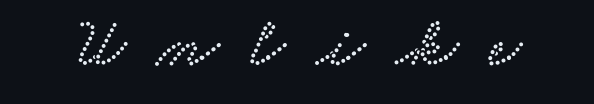
The image shows 71 px wide serif type; set unusually wide letter spacing (+0.44 em), not underlined; low stroke contrast and a small x-height.
